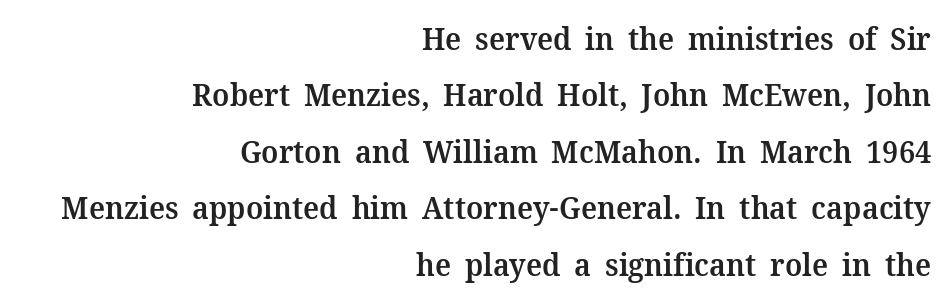
The image shows 31 px semibold serif type, upright; set right-aligned, line spacing 1.82x, normal letter spacing, not underlined; medium stroke contrast and a medium x-height.
